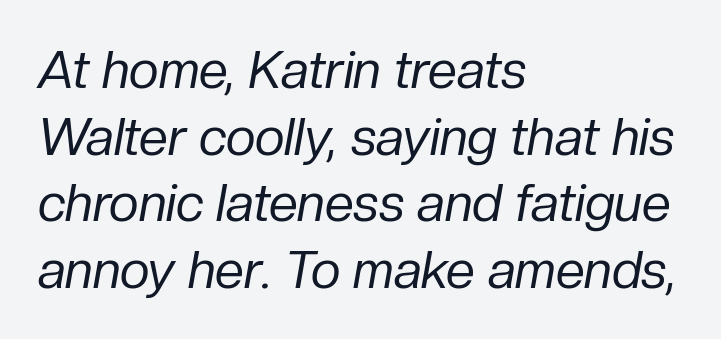
Q: Is the text bold? A: No.
Q: Is the text italic (slanted)? A: Yes, it leans right by about 10 degrees.
Q: Is the text underlined? A: No.
Q: How is the paragraph aligned? A: Left-aligned.
Q: Is the spacing between letters normal or unusually wide? A: Normal.
Q: Is the spacing between lines tight, normal or loose? A: Normal.
Q: Width (condensed, normal, or wide)? A: Normal.
Q: Stroke contrast? A: Low.
Q: x-height? A: Medium.
Q: Monospaced? A: No.
